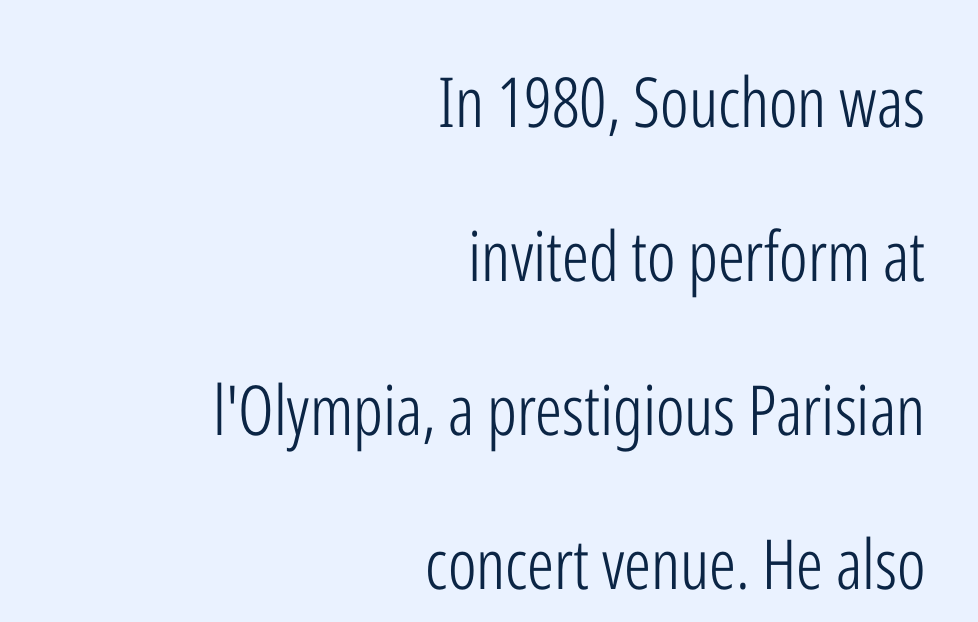
{"serif": "no", "italic": "no", "bold": "no", "weight": "light", "width": "condensed", "stroke_contrast": "low", "x_height": "medium", "monospaced": "no", "underline": "no", "align": "right", "line_spacing": "loose", "line_spacing_ratio": 2.23, "letter_spacing": "normal", "letter_spacing_em": 0.0, "glyph_px": 69}
